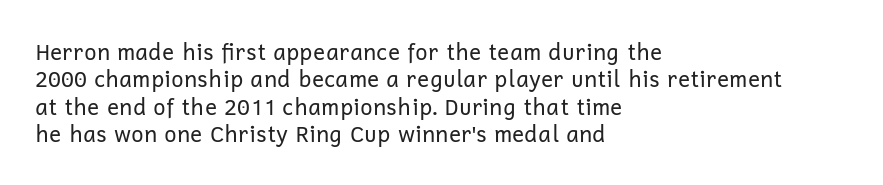
Rendered with straight, roman letterforms. Weight: not bold — regular or lighter. Words appear dense and cohesive because spacing is normal. Horizontal alignment here is leftward, the default for most running prose. A clean baseline with only descenders dipping below it.
